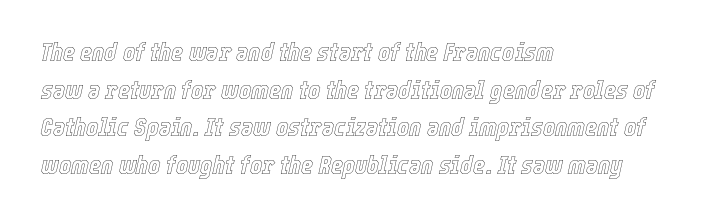
This sample keeps an unexceptional amount of space between lines. Teacher's note: observe the even left margin — that is flush-left alignment. Looking at the ascenders, they clearly lean. The line texture is even and compact thanks to regular tracking.
